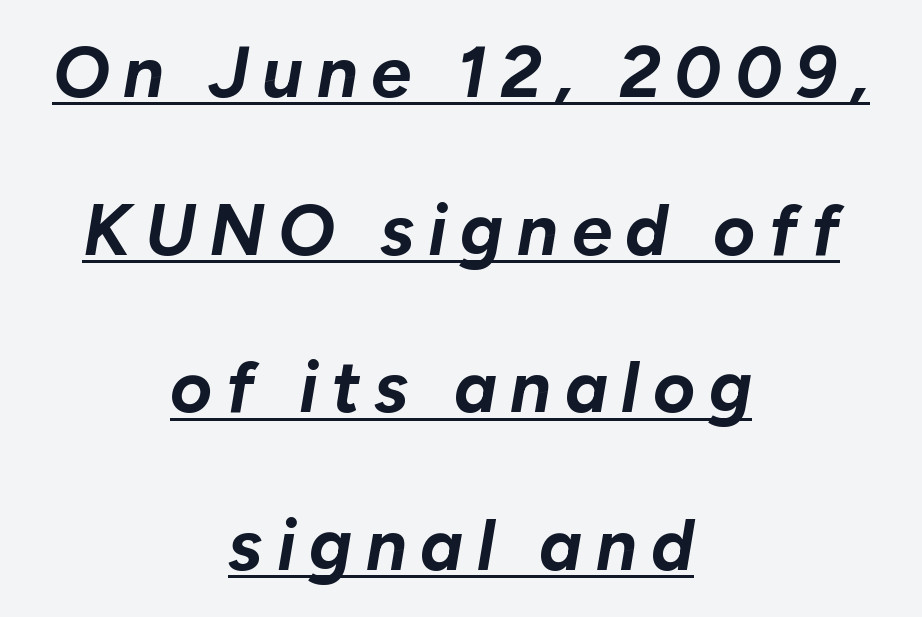
Bold? Absolutely — the strokes are thick and heavy. Italic? Definitely — the glyphs are oblique. The lines in this sample share a center point and differ in where they start and stop. Each line of the rendering has a horizontal stroke beneath the glyphs. Quick note: interline space is abundant. Note the varied advance widths — an 'i' is clearly narrower than an 'm'.
